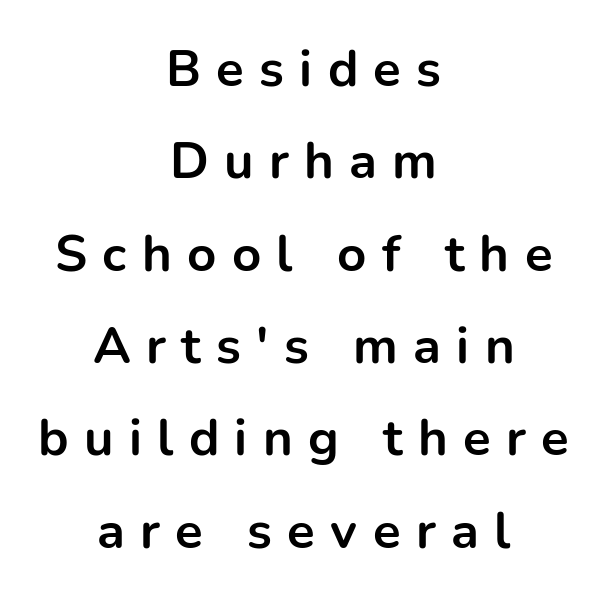
Every character sits straight up, as roman type does. The glyphs are unaccompanied by any horizontal stroke below them. Is this a fixed-width face? No — the glyphs have proportional, varying widths. The letterforms stand isolated, each surrounded by extra space.
